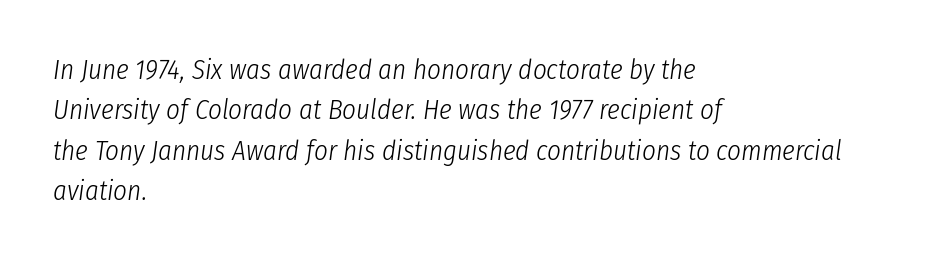
The image shows 27 px text type, italic (leaning right); set left-aligned, normal line spacing (1.5x), normal letter spacing, not underlined.
